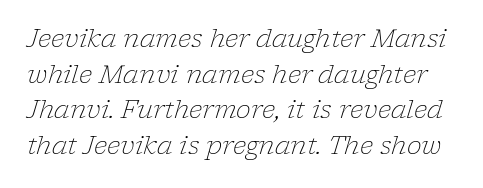
It's the slanting kind of type. The glyphs are unaccompanied by any horizontal stroke below them. Baseline-to-baseline distance is the conventional proportion of letter height. There is no visible air inserted between adjacent glyphs. Think standard paragraph weight, or any step lighter than that.
